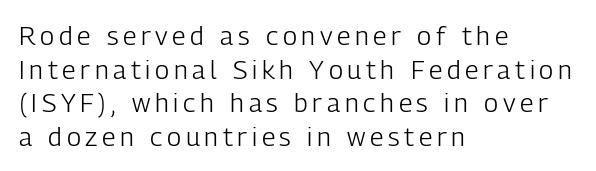
The image shows 26 px text type, upright; set left-aligned, normal line spacing (1.29x), not underlined.
